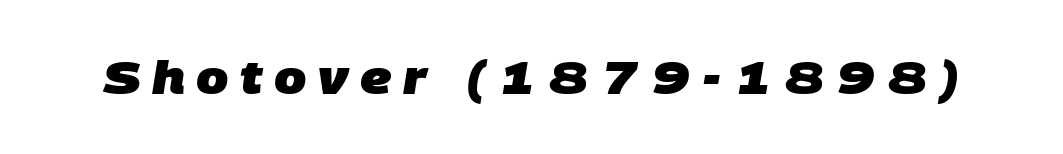
The image shows 46 px heavy sans-serif type; set unusually wide letter spacing (+0.25 em), not underlined; low stroke contrast and a large x-height.
